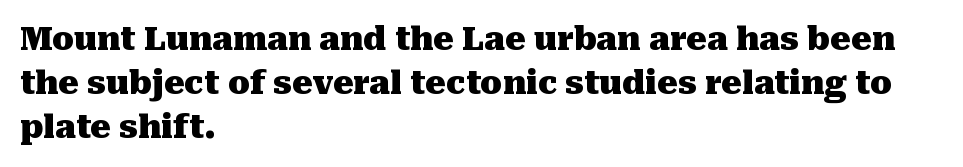
Q: Is the text bold? A: Yes.
Q: Is the text italic (slanted)? A: No, it is upright.
Q: Is the typeface a serif or a sans-serif typeface? A: Serif.
Q: Is the text underlined? A: No.
Q: How is the paragraph aligned? A: Left-aligned.
Q: Is the spacing between letters normal or unusually wide? A: Normal.
Q: Is the spacing between lines tight, normal or loose? A: Normal.
Q: Width (condensed, normal, or wide)? A: Normal.
Q: Stroke contrast? A: Medium.
Q: x-height? A: Medium.
Q: Monospaced? A: No.
